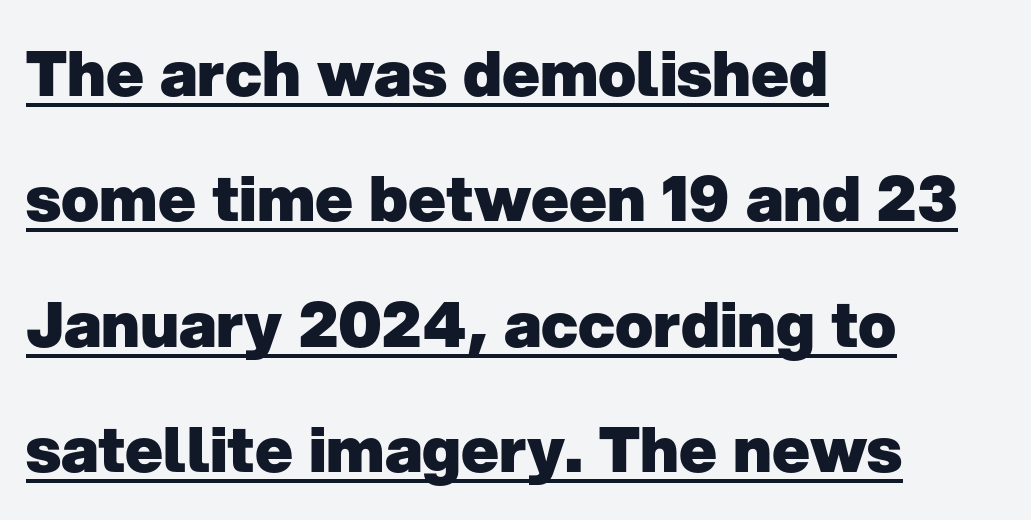
Q: Is the text bold? A: Yes.
Q: Is the text italic (slanted)? A: No, it is upright.
Q: Is the typeface a serif or a sans-serif typeface? A: Sans-serif.
Q: Is the text underlined? A: Yes.
Q: How is the paragraph aligned? A: Left-aligned.
Q: Is the spacing between letters normal or unusually wide? A: Normal.
Q: Is the spacing between lines tight, normal or loose? A: Loose.
Q: Width (condensed, normal, or wide)? A: Normal.
Q: Stroke contrast? A: Low.
Q: x-height? A: Medium.
Q: Monospaced? A: No.
